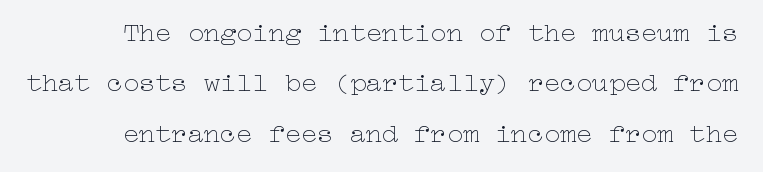
{"italic": "no", "bold": "no", "underline": "no", "line_spacing_ratio": 1.87, "letter_spacing": "normal", "letter_spacing_em": 0.0, "glyph_px": 27}
